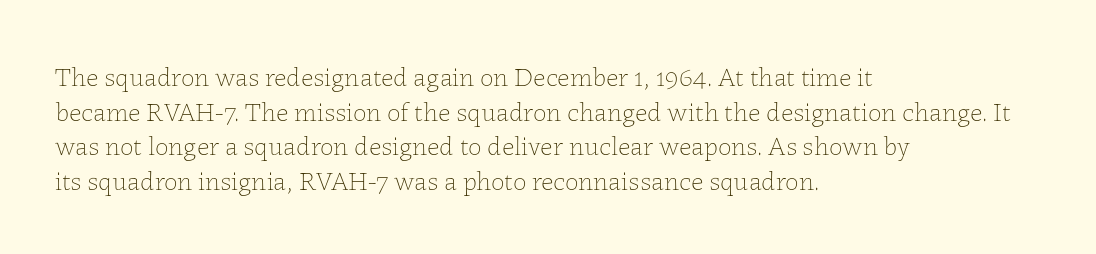
The image shows 27 px text type, upright; set left-aligned, normal line spacing (1.28x), normal letter spacing, not underlined.
